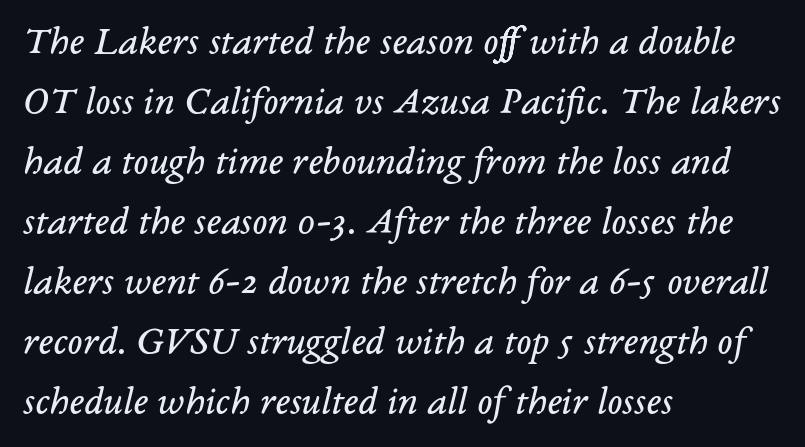
In terms of letterform style, serifs are clearly present. The specimen omits any rule beneath the text block's lines. The passage shown leans; its letterforms are oblique. Is the stroke heavy? The answer is a plain regular-or-lighter.
